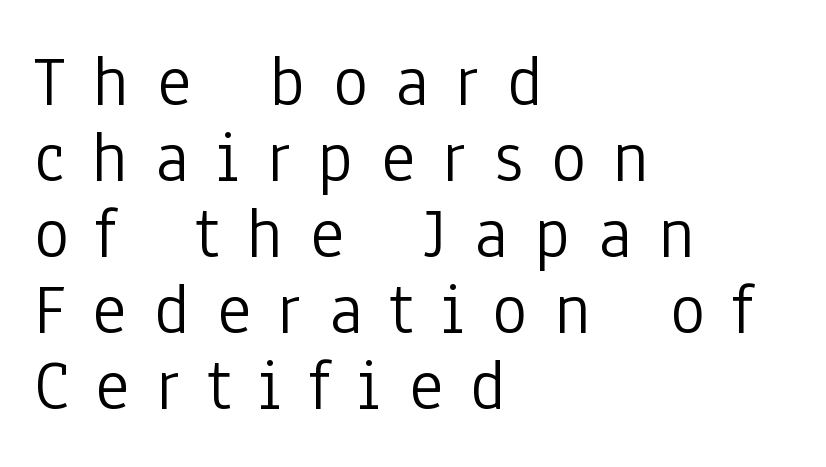
The image shows 73 px light, condensed sans-serif type, upright; set left-aligned, tight line spacing (1.04x), unusually wide letter spacing (+0.38 em), not underlined; low stroke contrast and a medium x-height.
